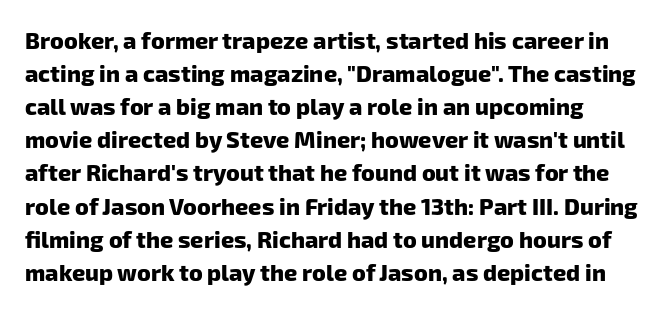
Students, observe: this is what conventionally led text looks like. Chunky letters — that's bold for sure. The face used here is rendered with its standard letterfit. The space beneath each line is pristine and unruled.
